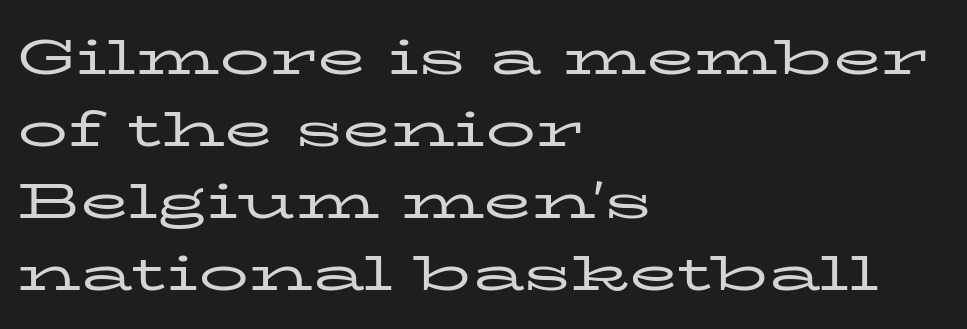
The image shows 50 px regular-weight, wide serif type, upright; set left-aligned, normal line spacing (1.44x), normal letter spacing, not underlined; low stroke contrast and a medium x-height.
